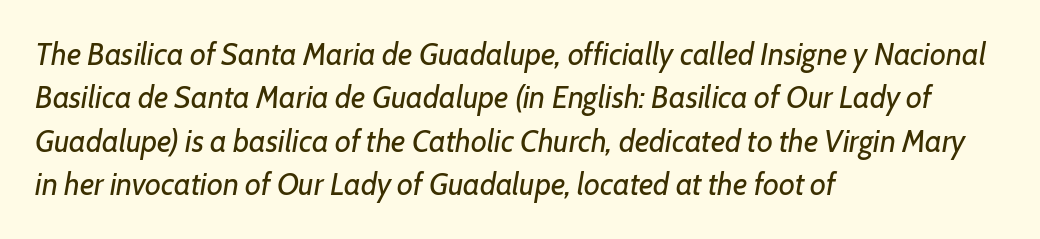
Q: Is the text bold? A: No.
Q: Is the text italic (slanted)? A: Yes, it leans right by about 7 degrees.
Q: Is the text underlined? A: No.
Q: How is the paragraph aligned? A: Left-aligned.
Q: Is the spacing between letters normal or unusually wide? A: Normal.
Q: Is the spacing between lines tight, normal or loose? A: Normal.
Q: Width (condensed, normal, or wide)? A: Normal.
Q: Stroke contrast? A: Low.
Q: x-height? A: Medium.
Q: Monospaced? A: No.
